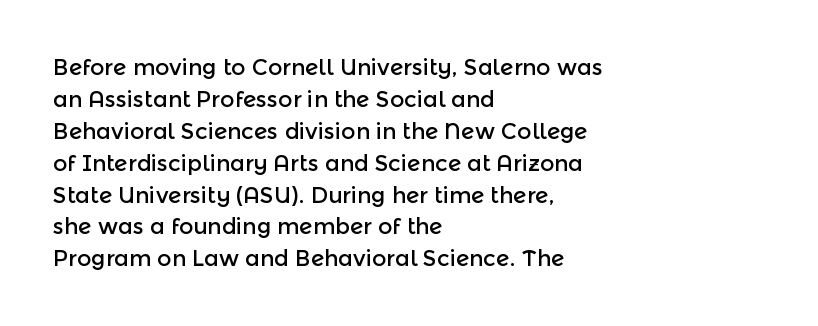
Q: Is the text italic (slanted)? A: No, it is upright.
Q: Is the text underlined? A: No.
Q: How is the paragraph aligned? A: Left-aligned.
Q: Is the spacing between letters normal or unusually wide? A: Normal.
Q: Is the spacing between lines tight, normal or loose? A: Normal.
